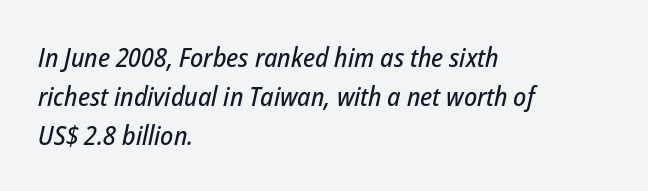
{"italic": "yes", "lean": "right", "slant_degrees": 12, "underline": "no", "align": "left", "line_spacing": "normal", "line_spacing_ratio": 1.44, "letter_spacing": "normal", "letter_spacing_em": 0.0, "glyph_px": 27}
